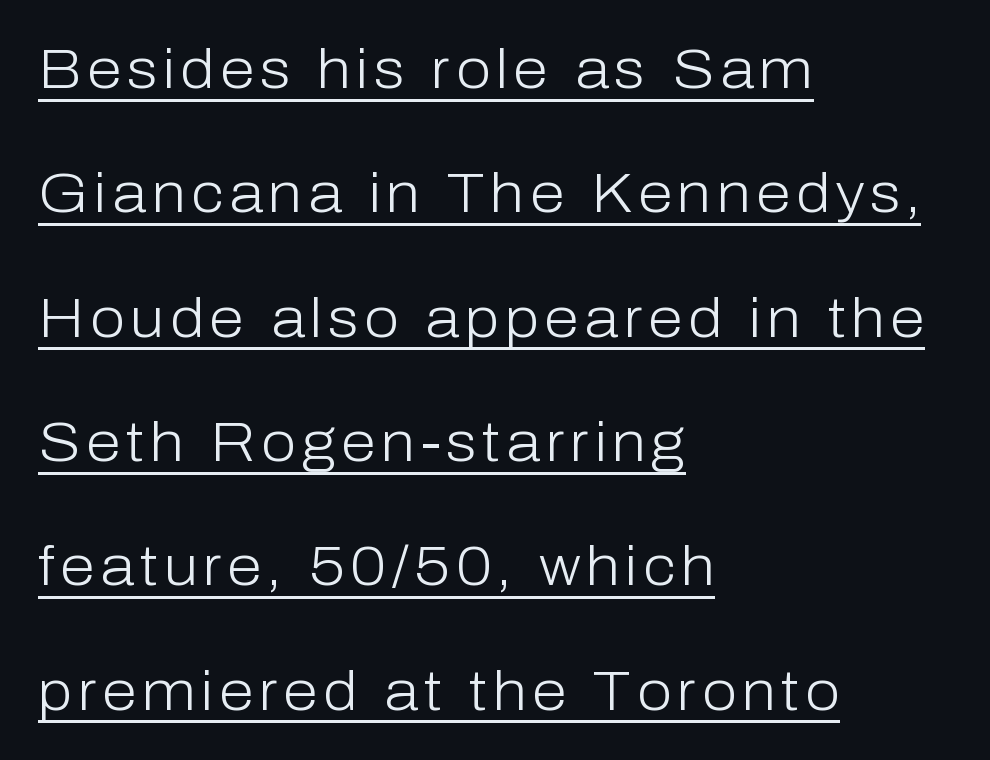
The image shows 56 px light sans-serif type, upright; set left-aligned, loose line spacing (2.22x), underlined; low stroke contrast and a medium x-height.
